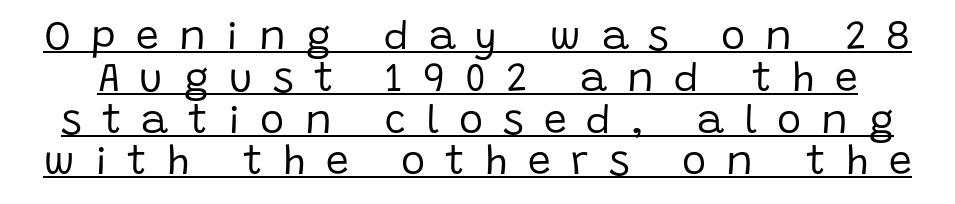
Tall strokes in this sample are plumb rather than angled. The strokes are not fattened; the text isn't bold. Somebody hit Ctrl+U on this one — the words are underlined. Do the characters align in a grid? No, the font is proportional.
